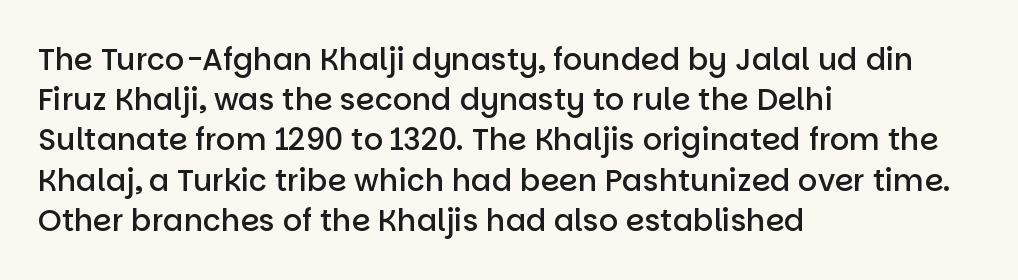
Q: Is the text bold? A: Semi-bold.
Q: Is the text italic (slanted)? A: No, it is upright.
Q: Is the typeface a serif or a sans-serif typeface? A: Sans-serif.
Q: Is the text underlined? A: No.
Q: How is the paragraph aligned? A: Left-aligned.
Q: Is the spacing between letters normal or unusually wide? A: Normal.
Q: Is the spacing between lines tight, normal or loose? A: Normal.
Q: Width (condensed, normal, or wide)? A: Normal.
Q: Stroke contrast? A: Low.
Q: x-height? A: Large.
Q: Monospaced? A: No.
